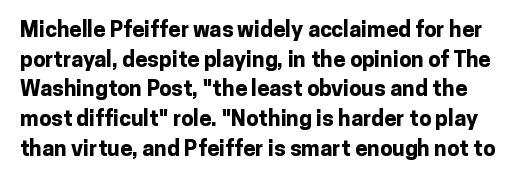
The image shows 22 px bold type, upright; set normal line spacing (1.35x), normal letter spacing, not underlined.
